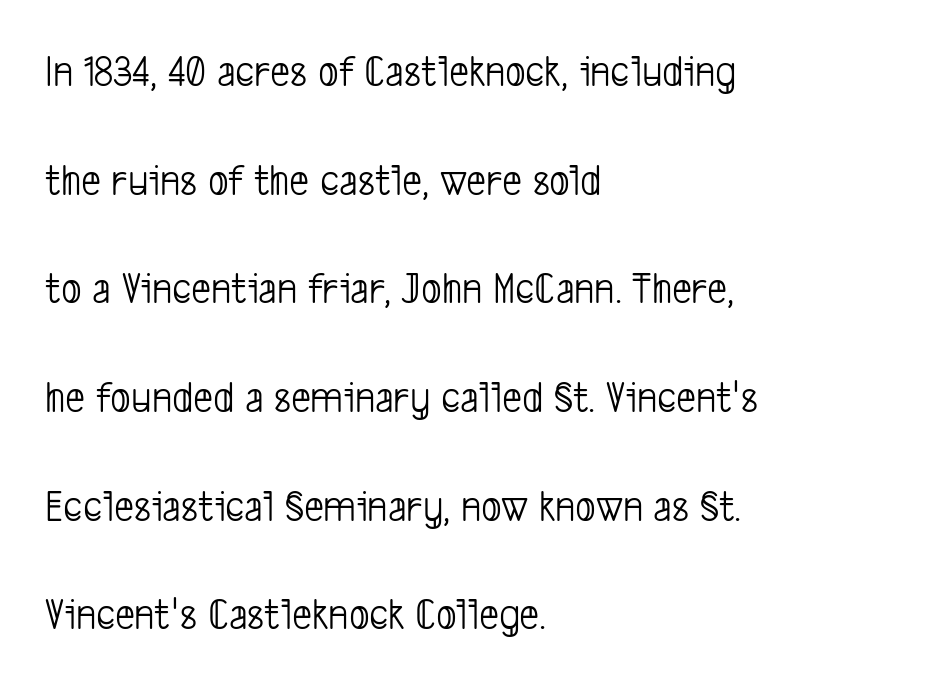
The gaps between neighbouring characters are ordinary and unremarkable. The rendering uses natural spacing where letterforms have individual widths. Descenders hang freely into open space. Regarding serifs, this sample does without them. This block would shrink considerably if given ordinary leading; it's expanded now.
